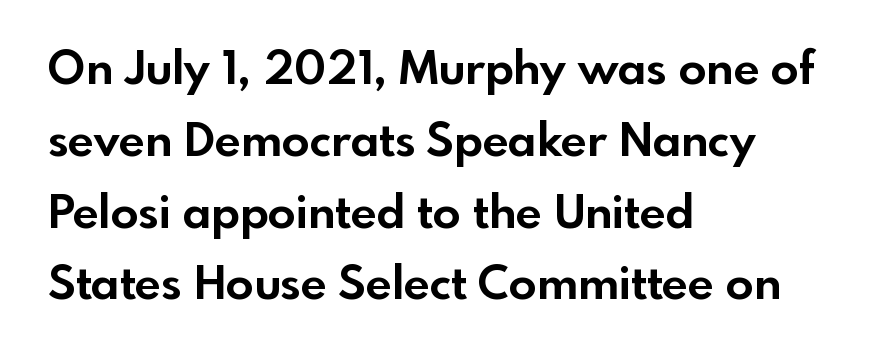
Regarding leading, the lines here are spaced in the standard way. A full-strength bold gives these letters their thick strokes. Varying glyph widths throughout — classic text-font behaviour. I'd call this a sans setting — the letters go barefoot.
